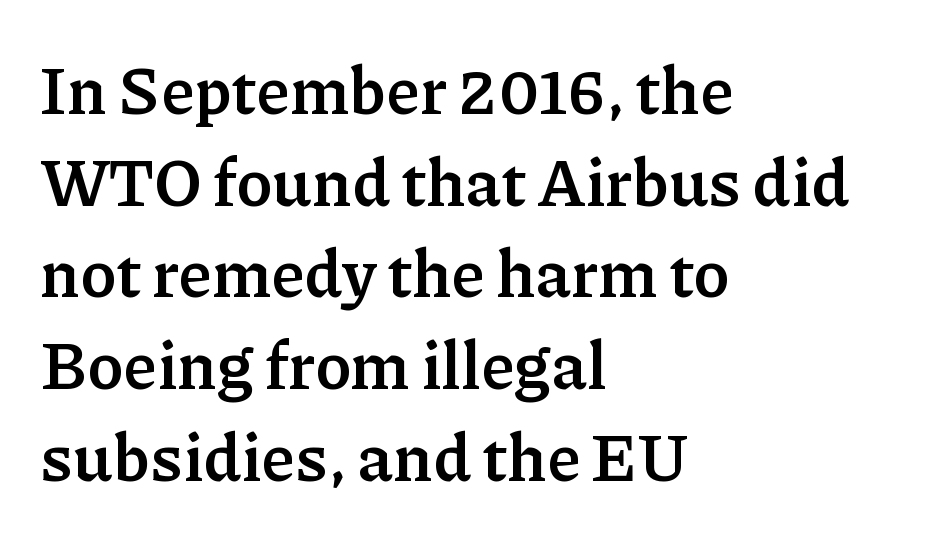
{"serif": "yes", "italic": "no", "bold": "yes", "weight": "semibold", "width": "normal", "stroke_contrast": "low", "x_height": "medium", "monospaced": "no", "underline": "no", "align": "left", "line_spacing": "normal", "line_spacing_ratio": 1.39, "letter_spacing": "normal", "letter_spacing_em": 0.0, "glyph_px": 66}
